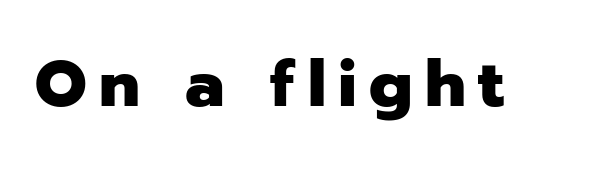
Q: Is the text bold? A: Yes.
Q: Is the text italic (slanted)? A: No, it is upright.
Q: Is the typeface a serif or a sans-serif typeface? A: Sans-serif.
Q: Is the text underlined? A: No.
Q: Width (condensed, normal, or wide)? A: Normal.
Q: Stroke contrast? A: Low.
Q: x-height? A: Medium.
Q: Monospaced? A: No.
